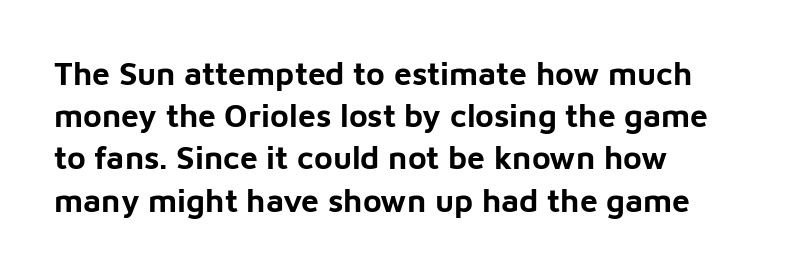
Bold? Absolutely — the strokes are thick and heavy. This sample has the flowing, uneven cadence of proportional lettering. The rendering shows plain stroke endings on the letterforms — a sans-serif design. This sample is left-justified, so line endings fall wherever the words run out.
